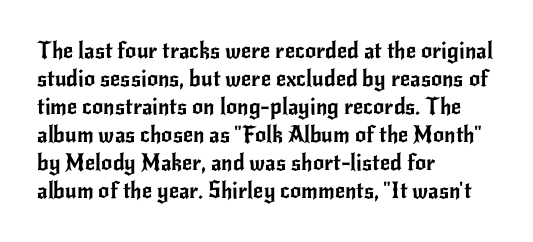
In terms of leading, this rendering sits right in the middle. Do the letters lean? They stand straight. These lines stack with their left ends in a neat column. The zone under the glyphs is completely vacant. The letters sit at their default tracking, neither squeezed nor spread.
